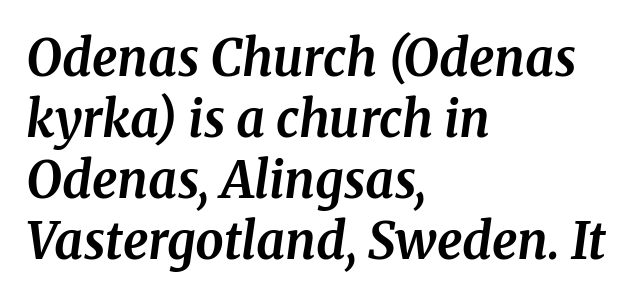
A clean baseline with only descenders dipping below it. The paragraph has a hard left edge and a soft right edge. Here the glyphs are tracked normally, forming tight word shapes. Every letter is thick-stroked: bold, no question.
